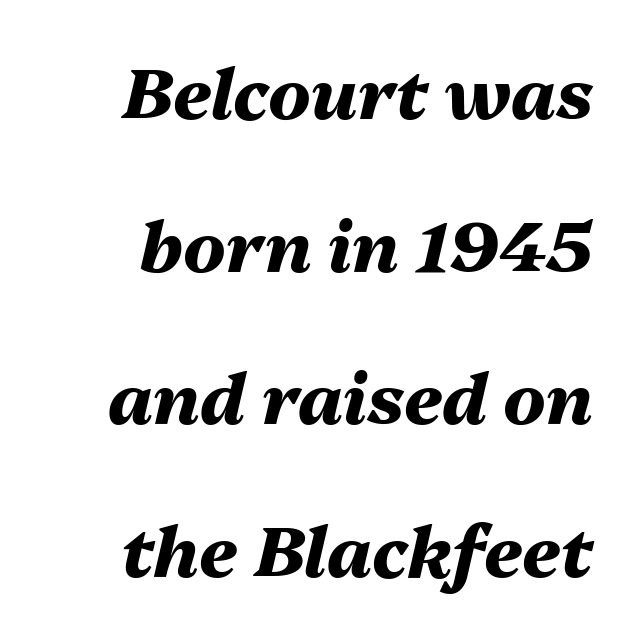
Q: Is the text bold? A: Yes.
Q: Is the text italic (slanted)? A: Yes, it leans right by about 13 degrees.
Q: Is the text underlined? A: No.
Q: Is the spacing between letters normal or unusually wide? A: Normal.
Q: Is the spacing between lines tight, normal or loose? A: Loose.
Q: Width (condensed, normal, or wide)? A: Normal.
Q: Stroke contrast? A: Medium.
Q: x-height? A: Medium.
Q: Monospaced? A: No.
